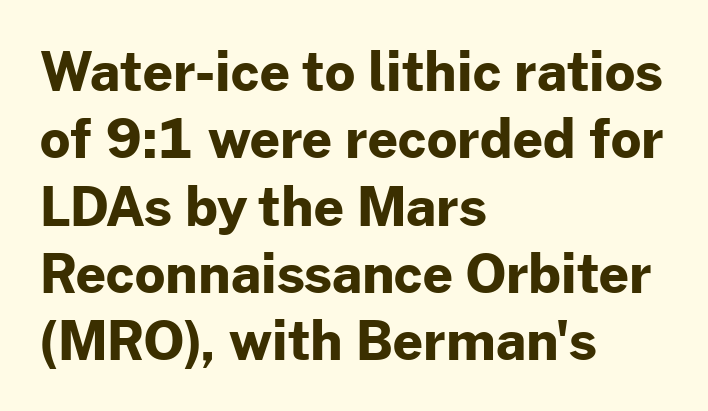
The image shows 53 px bold sans-serif type, upright; set left-aligned, normal line spacing (1.27x), normal letter spacing, not underlined; low stroke contrast and a medium x-height.
